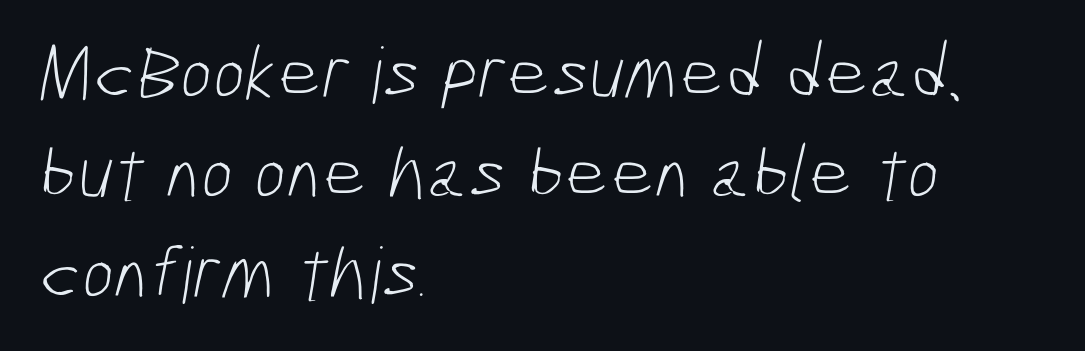
A typesetter would label this face a sans. Glance below the letters and you will spot only blank space. Weight: in the light-to-regular range. Here the designer chose a conventional face with non-uniform glyph widths. Which margin do the lines hug? The left one — the right edge is uneven.
